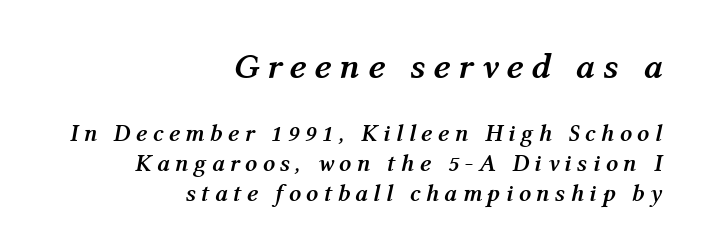
The image shows 36 px semibold type, italic (leaning right); set right-aligned, normal line spacing (1.25x), unusually wide letter spacing (+0.22 em), not underlined; the first (top) block is 1.5x larger; medium stroke contrast and a medium x-height.
